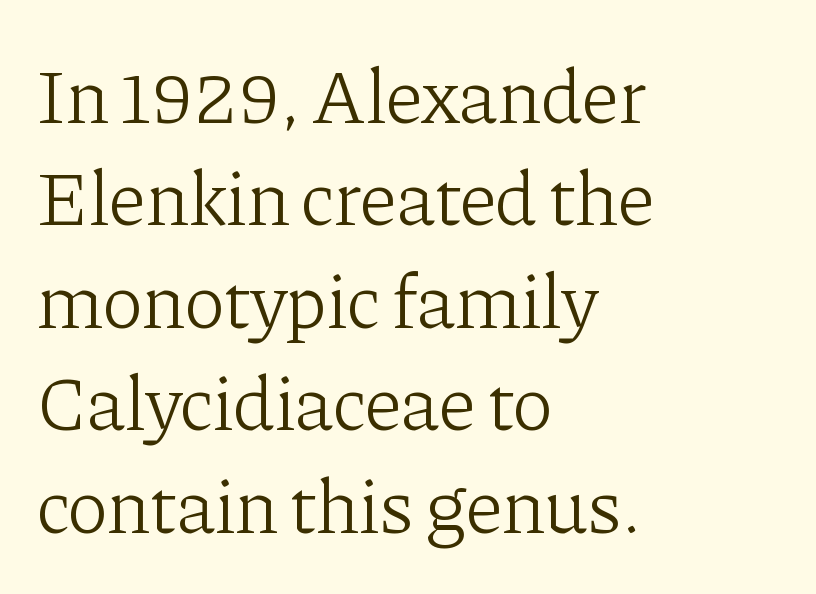
{"serif": "yes", "italic": "no", "bold": "no", "weight": "light", "width": "normal", "stroke_contrast": "low", "x_height": "medium", "monospaced": "no", "underline": "no", "align": "left", "line_spacing": "normal", "line_spacing_ratio": 1.33, "letter_spacing": "normal", "letter_spacing_em": 0.0, "glyph_px": 77}
